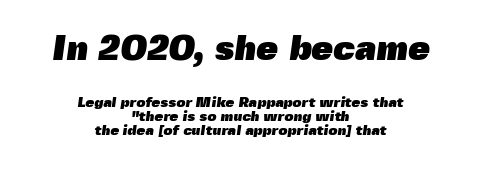
Examine the stroke ends and you'll find no serifs. Anything drawn beneath the words? Only blank space. These lines stack symmetrically, like a column narrowing and widening about its center. These two chunks differ in scale, with the top chunk taking the larger measure. Notice how descenders almost collide with the ascenders below — that's tight leading. Each letter keeps its own natural width here, so spacing adapts to shape.
